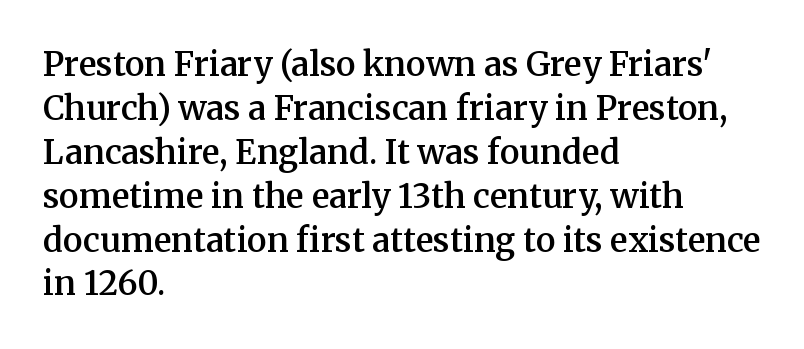
The passage shown stacks its lines at a standard gap. Here the glyphs are tracked normally, forming tight word shapes. A clean baseline with only descenders dipping below it. The sample has been set in demibold, a notch under bold. Spacing verdict: proportional, widths tailored to each character.
